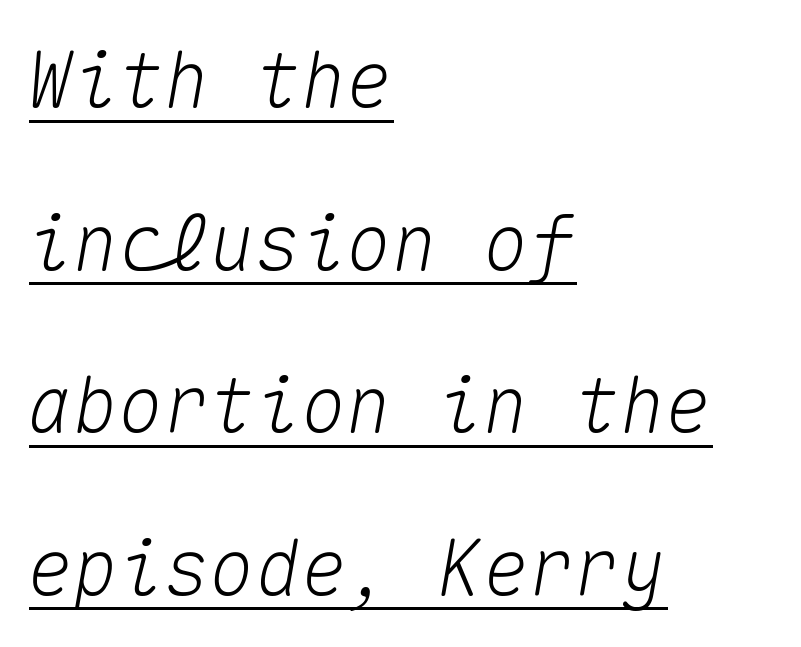
Q: Is the text italic (slanted)? A: Yes, it leans right by about 10 degrees.
Q: Is the text underlined? A: Yes.
Q: How is the paragraph aligned? A: Left-aligned.
Q: Is the spacing between letters normal or unusually wide? A: Normal.
Q: Is the spacing between lines tight, normal or loose? A: Loose.
Q: Width (condensed, normal, or wide)? A: Normal.
Q: Stroke contrast? A: Medium.
Q: x-height? A: Medium.
Q: Monospaced? A: Yes.
